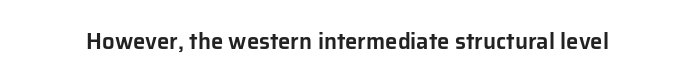
{"italic": "no", "underline": "no", "letter_spacing": "normal", "letter_spacing_em": 0.0, "glyph_px": 22}
